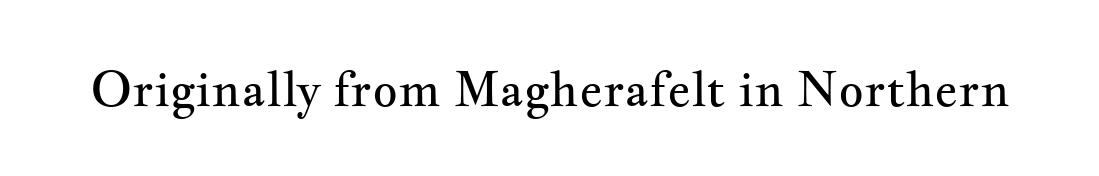
The typeface chosen for these lines features serifs. Stroke thickness stays within the range of a standard reading face or lighter. Spacing verdict: proportional, widths tailored to each character. Quick note: underline off. Italic: no, the glyphs are upright roman.
